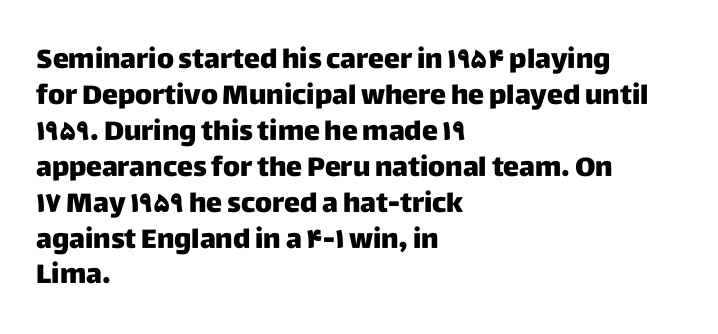
The image shows 27 px text type, upright; set left-aligned, normal line spacing (1.33x), normal letter spacing, not underlined.
